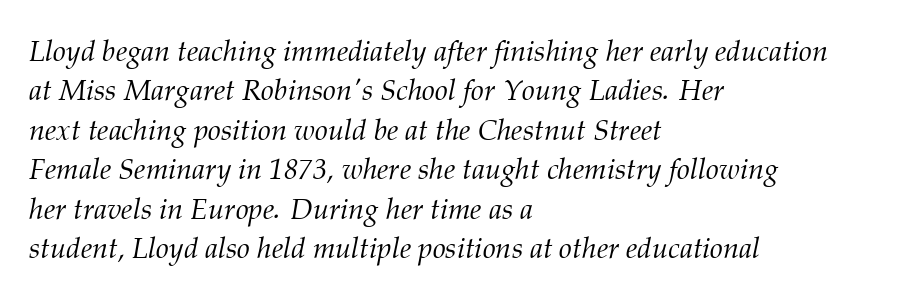
Little horizontal feet cap the strokes, marking this as serif type. Underlining? Definitely not there. The strokes are not fattened; the text isn't bold. Each letter keeps its own natural width here, so spacing adapts to shape.
